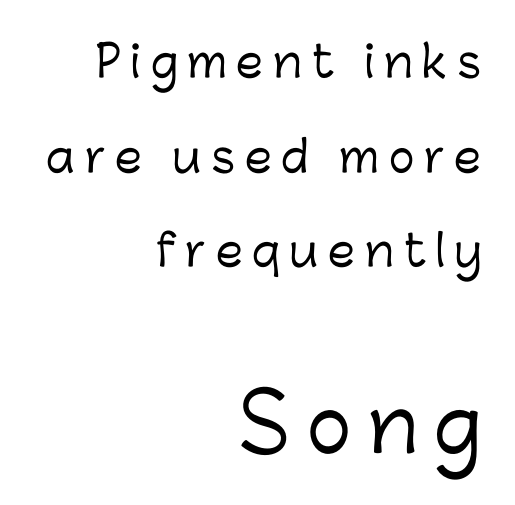
{"serif": "no", "italic": "no", "width": "normal", "stroke_contrast": "low", "x_height": "medium", "monospaced": "no", "underline": "no", "align": "right", "line_spacing": "loose", "line_spacing_ratio": 2.2, "letter_spacing": "wide", "letter_spacing_em": 0.23, "larger_block": "second", "size_ratio": 1.74, "glyph_px": 75}
